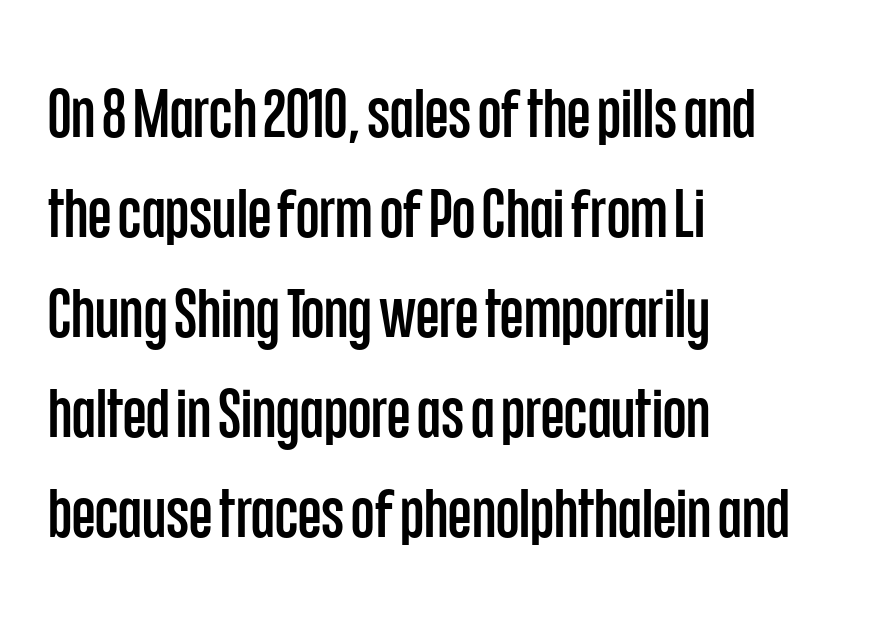
{"serif": "no", "italic": "no", "width": "condensed", "stroke_contrast": "low", "x_height": "large", "monospaced": "no", "underline": "no", "align": "left", "line_spacing": "normal", "line_spacing_ratio": 1.47, "letter_spacing": "normal", "letter_spacing_em": 0.0, "glyph_px": 68}
